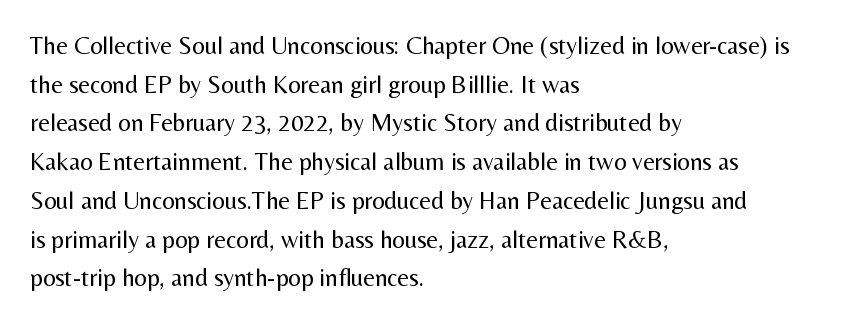
{"italic": "no", "bold": "no", "underline": "no", "align": "left", "line_spacing": "normal", "line_spacing_ratio": 1.55, "letter_spacing": "normal", "letter_spacing_em": 0.0, "glyph_px": 25}
